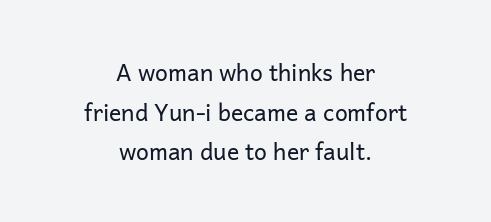
The image shows 23 px text type, upright; set centered, line spacing 1.72x, normal letter spacing, not underlined.
